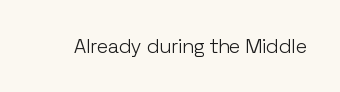
Q: Is the text bold? A: No.
Q: Is the text italic (slanted)? A: No, it is upright.
Q: Is the text underlined? A: No.
Q: Is the spacing between letters normal or unusually wide? A: Normal.
